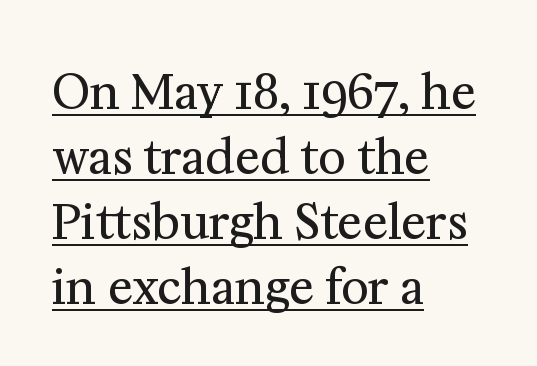
Q: Is the text bold? A: No.
Q: Is the text italic (slanted)? A: No, it is upright.
Q: Is the typeface a serif or a sans-serif typeface? A: Serif.
Q: Is the text underlined? A: Yes.
Q: How is the paragraph aligned? A: Left-aligned.
Q: Is the spacing between letters normal or unusually wide? A: Normal.
Q: Is the spacing between lines tight, normal or loose? A: Normal.
Q: Width (condensed, normal, or wide)? A: Normal.
Q: Stroke contrast? A: Medium.
Q: x-height? A: Medium.
Q: Monospaced? A: No.
